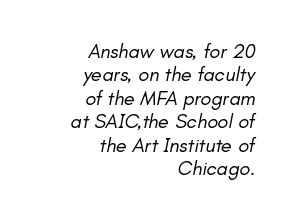
{"italic": "yes", "lean": "right", "slant_degrees": 11, "bold": "no", "underline": "no", "align": "right", "line_spacing_ratio": 1.17, "letter_spacing": "normal", "letter_spacing_em": 0.0, "glyph_px": 20}
